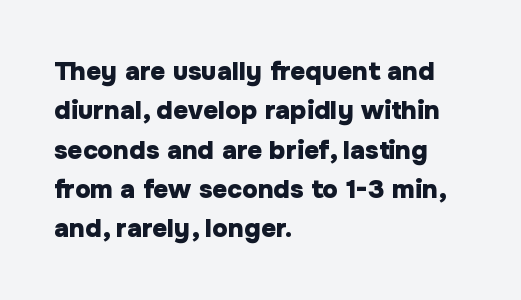
Q: Is the text bold? A: Yes.
Q: Is the text italic (slanted)? A: No, it is upright.
Q: Is the text underlined? A: No.
Q: How is the paragraph aligned? A: Left-aligned.
Q: Is the spacing between letters normal or unusually wide? A: Normal.
Q: Is the spacing between lines tight, normal or loose? A: Normal.
